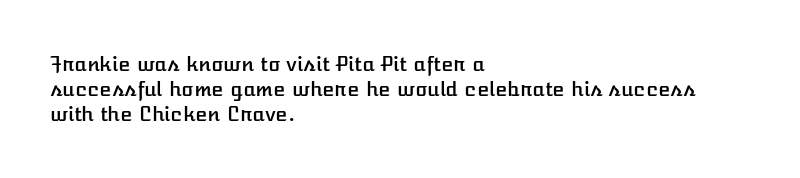
The image shows 20 px text type, upright; set left-aligned, normal line spacing (1.25x), normal letter spacing, not underlined.
